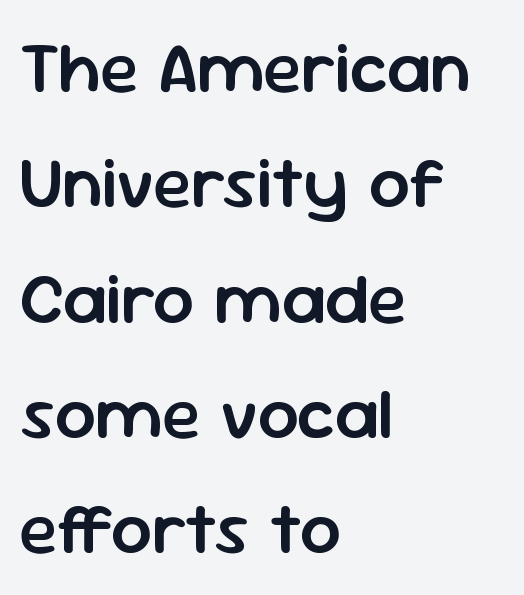
The image shows 73 px semibold sans-serif type, upright; set left-aligned, normal line spacing (1.58x), normal letter spacing, not underlined; low stroke contrast and a medium x-height.
